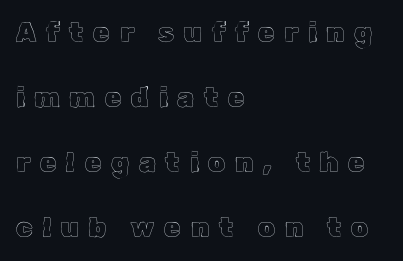
Q: Is the text italic (slanted)? A: No, it is upright.
Q: Is the text underlined? A: No.
Q: How is the paragraph aligned? A: Left-aligned.
Q: Is the spacing between letters normal or unusually wide? A: Unusually wide.
Q: Is the spacing between lines tight, normal or loose? A: Loose.
